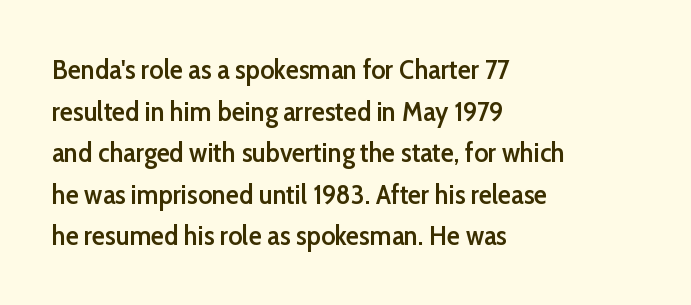
The foot of each line stays bare and open. Teacher's note: observe the even left margin — that is flush-left alignment. Summary of vertical rhythm: regular, with standard interline spacing. The typesetting leans somewhat heavy: a semibold. The lettering stays uniformly vertical, giving the passage a roman look.
